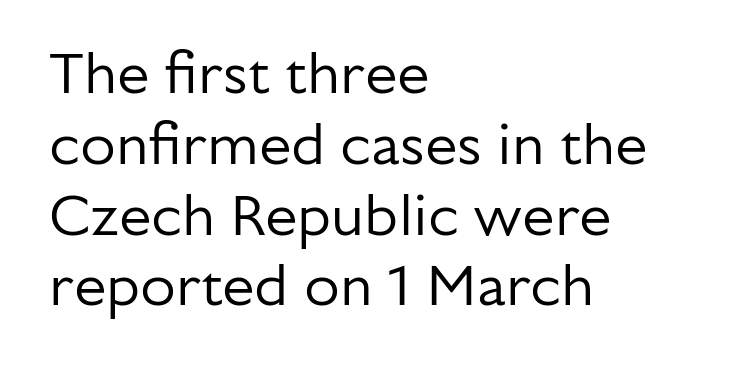
Lines of text with bare space underneath. Check where the strokes stop: nothing finishes them off — pure sans. These lines are rendered in a variable-pitch font. Stems and bowls with no extra thickness — not bold. The specimen reads as upright at a glance. Each line starts at the same left margin while the right side varies.
